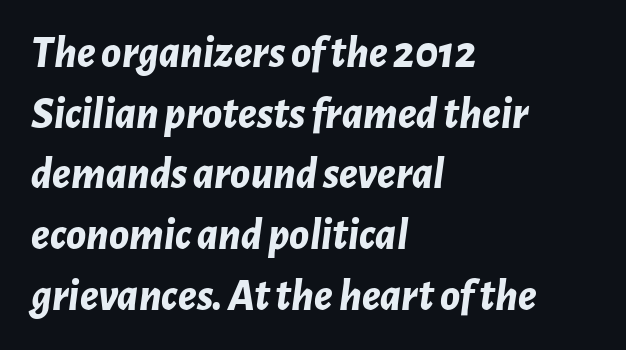
Q: Is the text bold? A: Yes.
Q: Is the text italic (slanted)? A: Yes, it leans right by about 7 degrees.
Q: Is the text underlined? A: No.
Q: How is the paragraph aligned? A: Left-aligned.
Q: Is the spacing between letters normal or unusually wide? A: Normal.
Q: Is the spacing between lines tight, normal or loose? A: Normal.
Q: Width (condensed, normal, or wide)? A: Normal.
Q: Stroke contrast? A: Low.
Q: x-height? A: Medium.
Q: Monospaced? A: No.
